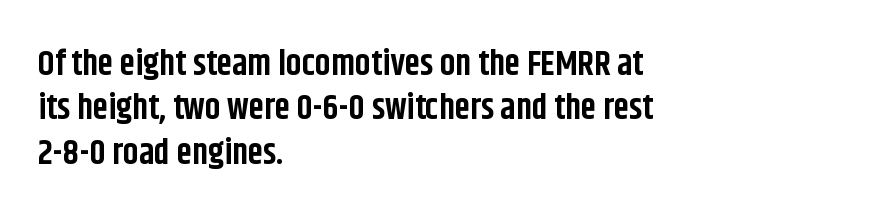
The glyphs in this specimen are sans serif. The space between consecutive lines is moderate. Glance below the letters and you will spot only blank space. Compared with a centered layout, this one pins lines to the left instead. Character widths vary here, with narrow letters taking less room than wide ones.
